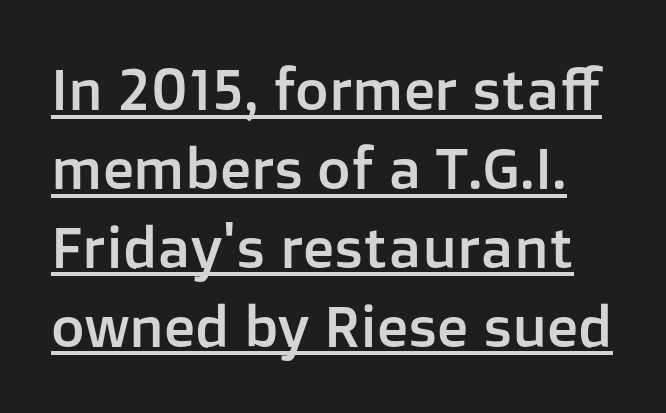
{"serif": "no", "italic": "no", "width": "normal", "stroke_contrast": "low", "x_height": "medium", "monospaced": "no", "underline": "yes", "line_spacing": "normal", "line_spacing_ratio": 1.36, "letter_spacing": "normal", "letter_spacing_em": 0.0, "glyph_px": 58}
